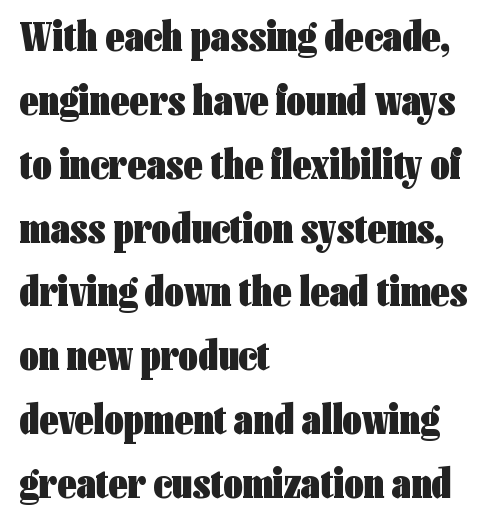
{"serif": "no", "italic": "no", "bold": "yes", "weight": "heavy", "width": "condensed", "stroke_contrast": "low", "x_height": "medium", "monospaced": "no", "underline": "no", "align": "left", "line_spacing": "normal", "line_spacing_ratio": 1.52, "letter_spacing": "normal", "letter_spacing_em": 0.0, "glyph_px": 42}
